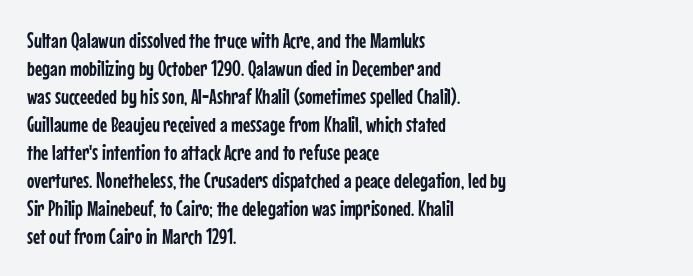
In terms of leading, this rendering sits right in the middle. Do the letters lean? They stand straight. These lines stack with their left ends in a neat column. The zone under the glyphs is completely vacant. The letters sit at their default tracking, neither squeezed nor spread.
